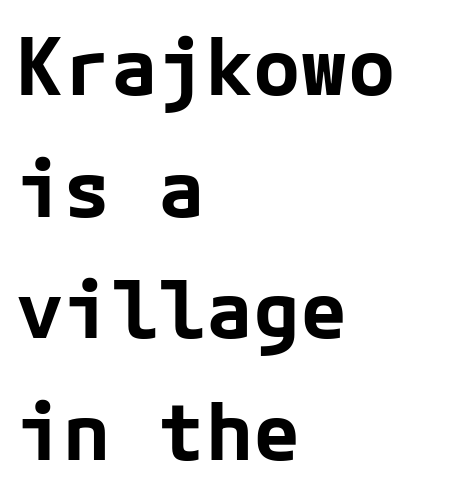
Q: Is the text bold? A: Yes.
Q: Is the text italic (slanted)? A: No, it is upright.
Q: Is the typeface a serif or a sans-serif typeface? A: Sans-serif.
Q: Is the text underlined? A: No.
Q: How is the paragraph aligned? A: Left-aligned.
Q: Is the spacing between letters normal or unusually wide? A: Normal.
Q: Is the spacing between lines tight, normal or loose? A: Normal.
Q: Width (condensed, normal, or wide)? A: Normal.
Q: Stroke contrast? A: Low.
Q: x-height? A: Medium.
